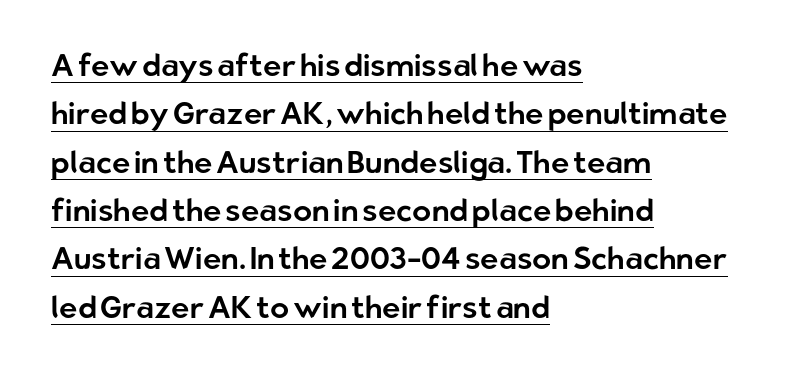
Q: Is the text italic (slanted)? A: No, it is upright.
Q: Is the typeface a serif or a sans-serif typeface? A: Sans-serif.
Q: Is the text underlined? A: Yes.
Q: How is the paragraph aligned? A: Left-aligned.
Q: Is the spacing between letters normal or unusually wide? A: Normal.
Q: Is the spacing between lines tight, normal or loose? A: Normal.
Q: Width (condensed, normal, or wide)? A: Normal.
Q: Stroke contrast? A: Low.
Q: x-height? A: Medium.
Q: Monospaced? A: No.
